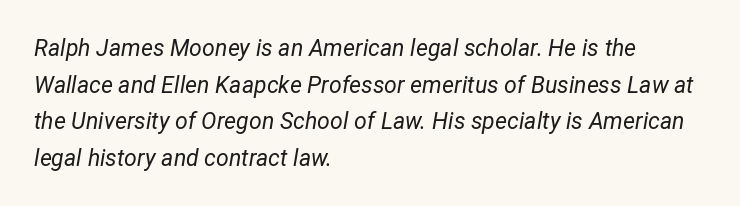
The ragged edge is on the right, which tells us the setting is flush left. You can tell it's italic because the verticals aren't actually vertical. Rule under the text: the space is simply empty. A typesetter would call this leading conventional body-copy spacing. Stems and bowls with no extra thickness — not bold. Does extra space separate the letters? No, they use regular spacing.
